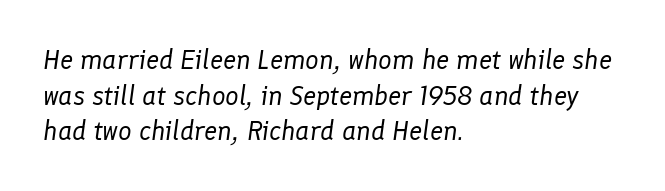
Q: Is the text bold? A: No.
Q: Is the text italic (slanted)? A: Yes, it leans right by about 8 degrees.
Q: Is the text underlined? A: No.
Q: How is the paragraph aligned? A: Left-aligned.
Q: Is the spacing between letters normal or unusually wide? A: Normal.
Q: Is the spacing between lines tight, normal or loose? A: Normal.
